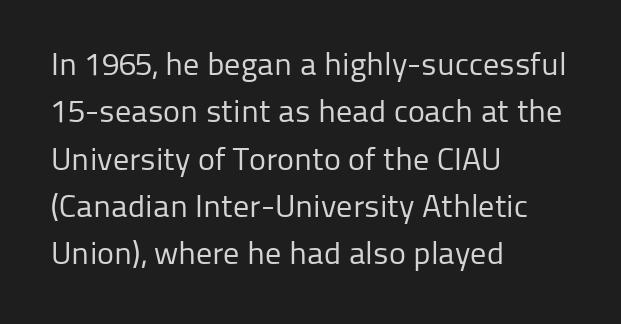
Typeset ragged right — the left edge is the straight one. Examine the stroke ends and you'll find no serifs. The strokes are not fattened; the text isn't bold. Descenders hang freely into open space. The lines sit at an ordinary, default distance from one another. The letters advance in unequal steps, a hallmark of proportional type.
